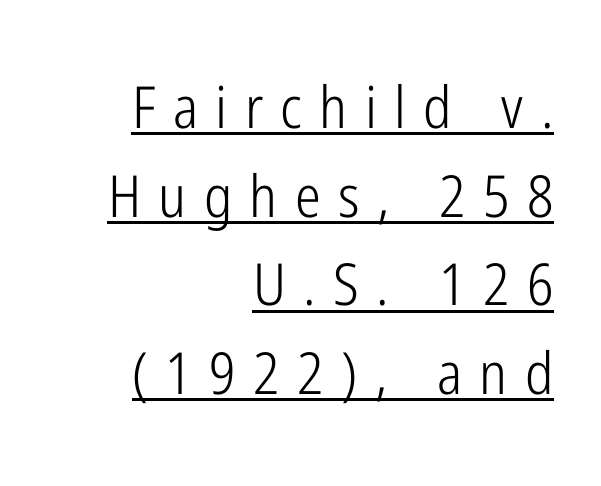
{"serif": "no", "italic": "no", "bold": "no", "weight": "light", "width": "condensed", "stroke_contrast": "low", "x_height": "medium", "monospaced": "no", "underline": "yes", "align": "right", "line_spacing": "normal", "line_spacing_ratio": 1.53, "letter_spacing": "wide", "letter_spacing_em": 0.3, "glyph_px": 58}
